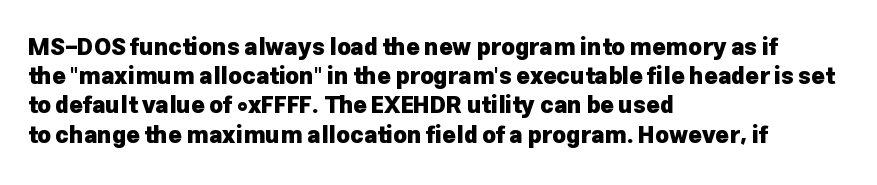
Q: Is the text bold? A: Yes.
Q: Is the text italic (slanted)? A: No, it is upright.
Q: Is the text underlined? A: No.
Q: How is the paragraph aligned? A: Left-aligned.
Q: Is the spacing between letters normal or unusually wide? A: Normal.
Q: Is the spacing between lines tight, normal or loose? A: Normal.
